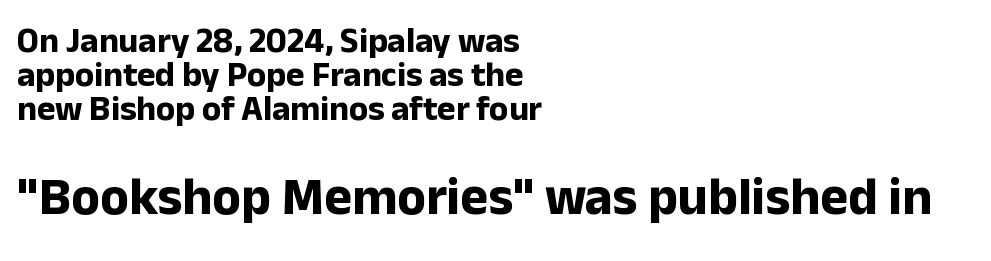
Does the bottom block carry the larger type? Yes, it does. Font category for this specimen: sans-serif. Think of a printed novel: that variable character pitch is what you see here. This sample is left-justified, so line endings fall wherever the words run out. The font's upright variant was chosen for this text.
